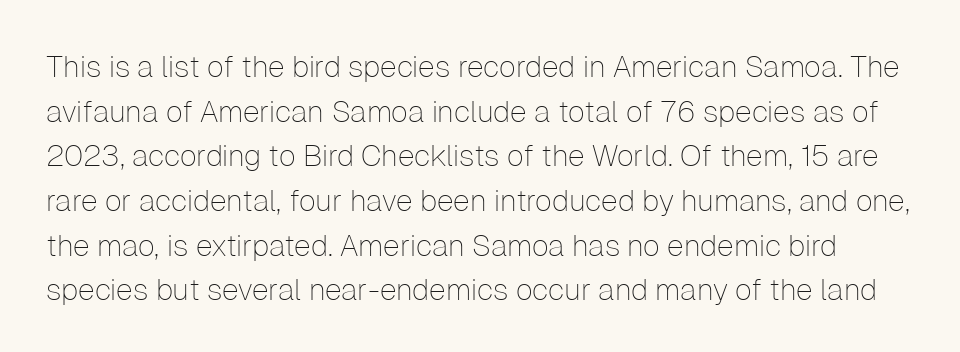
{"serif": "no", "italic": "no", "bold": "no", "weight": "thin", "width": "normal", "stroke_contrast": "low", "x_height": "medium", "monospaced": "no", "underline": "no", "line_spacing": "normal", "line_spacing_ratio": 1.49, "letter_spacing": "normal", "letter_spacing_em": 0.0, "glyph_px": 30}
